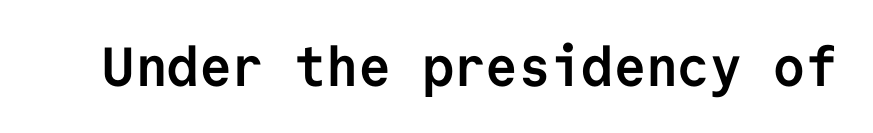
Examine the stroke ends and you'll find no serifs. The letterforms sit shoulder to shoulder at normal distance. A bare baseline throughout the passage. Italic? Not at all — the glyphs are vertical. These words are printed bold, with thick strokes throughout.
